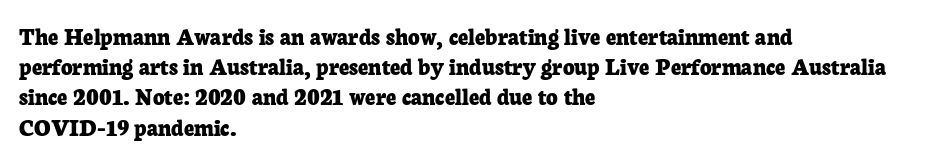
The image shows 25 px bold type, upright; set left-aligned, line spacing 1.21x, normal letter spacing, not underlined.
